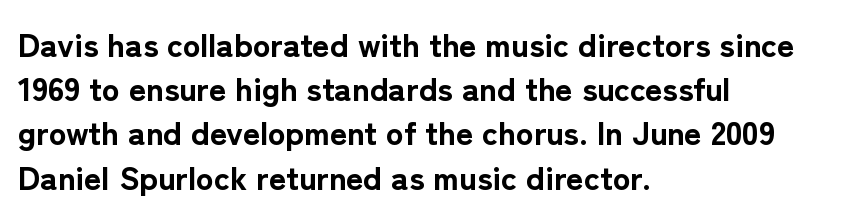
{"serif": "no", "italic": "no", "bold": "yes", "weight": "bold", "width": "normal", "stroke_contrast": "low", "x_height": "medium", "monospaced": "no", "underline": "no", "align": "left", "line_spacing": "normal", "line_spacing_ratio": 1.34, "letter_spacing": "normal", "letter_spacing_em": 0.0, "glyph_px": 33}
